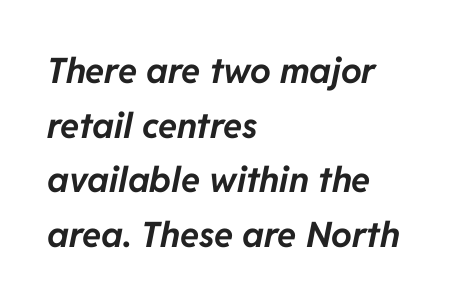
{"italic": "yes", "lean": "right", "slant_degrees": 11, "bold": "yes", "weight": "bold", "width": "normal", "stroke_contrast": "low", "x_height": "medium", "monospaced": "no", "underline": "no", "align": "left", "line_spacing": "normal", "line_spacing_ratio": 1.56, "letter_spacing": "normal", "letter_spacing_em": 0.0, "glyph_px": 35}
